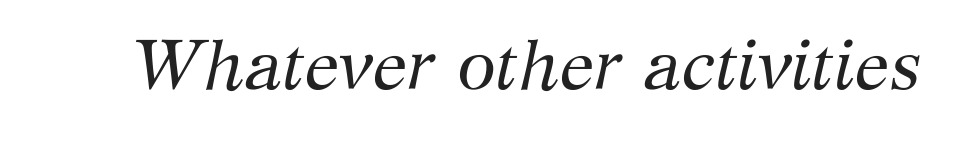
Q: Is the text bold? A: No.
Q: Is the text italic (slanted)? A: Yes, it leans right by about 12 degrees.
Q: Is the typeface a serif or a sans-serif typeface? A: Serif.
Q: Is the text underlined? A: No.
Q: Is the spacing between letters normal or unusually wide? A: Normal.
Q: Width (condensed, normal, or wide)? A: Normal.
Q: Stroke contrast? A: Medium.
Q: x-height? A: Medium.
Q: Monospaced? A: No.
